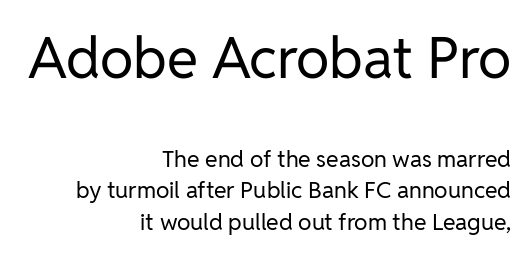
{"serif": "no", "italic": "no", "bold": "no", "weight": "regular", "width": "normal", "stroke_contrast": "low", "x_height": "medium", "monospaced": "no", "underline": "no", "align": "right", "line_spacing": "normal", "line_spacing_ratio": 1.36, "letter_spacing": "normal", "letter_spacing_em": 0.0, "larger_block": "first", "size_ratio": 2.48, "glyph_px": 57}
